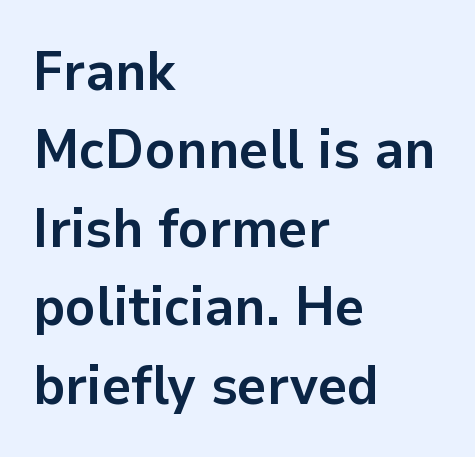
{"serif": "no", "italic": "no", "bold": "yes", "weight": "semibold", "width": "normal", "stroke_contrast": "low", "x_height": "medium", "monospaced": "no", "underline": "no", "align": "left", "line_spacing": "normal", "line_spacing_ratio": 1.4, "letter_spacing": "normal", "letter_spacing_em": 0.0, "glyph_px": 56}
